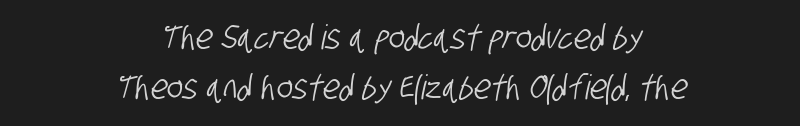
The image shows 34 px condensed sans-serif type; set centered, normal line spacing (1.48x), normal letter spacing, not underlined; low stroke contrast and a large x-height.
